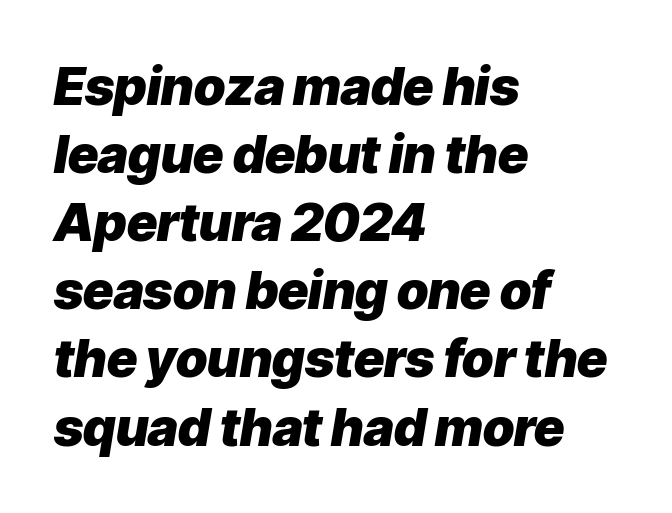
{"italic": "yes", "lean": "right", "slant_degrees": 9, "bold": "yes", "weight": "heavy", "width": "normal", "stroke_contrast": "low", "x_height": "medium", "monospaced": "no", "underline": "no", "align": "left", "line_spacing": "normal", "line_spacing_ratio": 1.31, "letter_spacing": "normal", "letter_spacing_em": 0.0, "glyph_px": 52}
